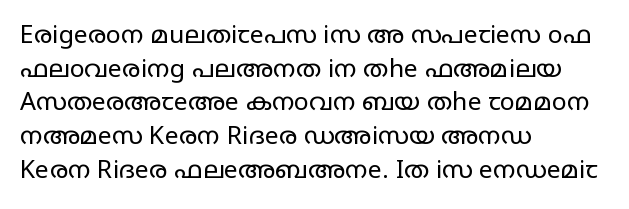
The image shows 25 px text type, upright; set left-aligned, normal line spacing (1.35x), normal letter spacing, not underlined.
